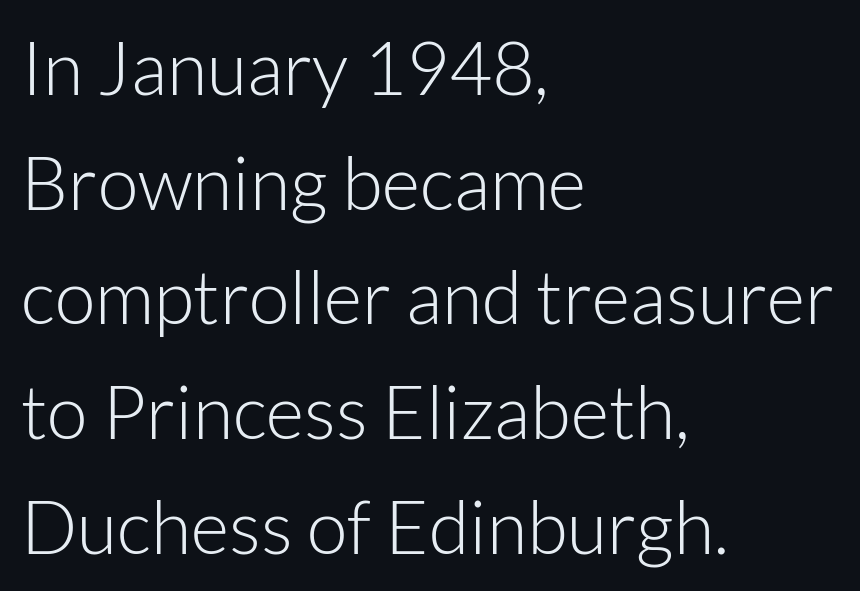
What's the leading like? Ordinary, nothing unusual. Varying glyph widths throughout — classic text-font behaviour. Typographically, this falls in the sans-serif category. Characters follow at the spacing the type designer built in. The lines in this sample share a left origin and differ only in where they stop. Descenders are the only things crossing below the line.
